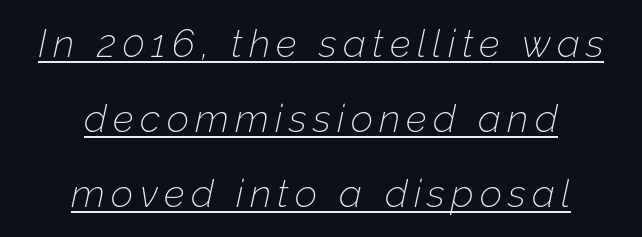
{"italic": "yes", "lean": "right", "slant_degrees": 12, "bold": "no", "weight": "thin", "width": "normal", "stroke_contrast": "low", "x_height": "medium", "monospaced": "no", "underline": "yes", "align": "center", "line_spacing": "loose", "line_spacing_ratio": 1.92, "glyph_px": 39}
